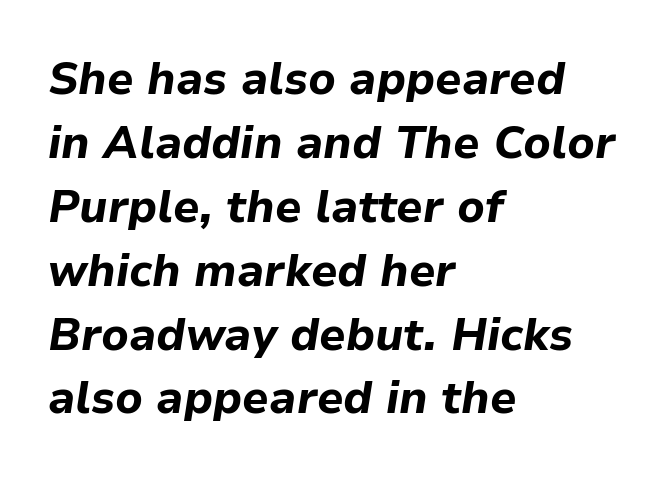
Q: Is the text bold? A: Yes.
Q: Is the text italic (slanted)? A: Yes, it leans right by about 9 degrees.
Q: Is the text underlined? A: No.
Q: How is the paragraph aligned? A: Left-aligned.
Q: Is the spacing between letters normal or unusually wide? A: Normal.
Q: Is the spacing between lines tight, normal or loose? A: Normal.
Q: Width (condensed, normal, or wide)? A: Normal.
Q: Stroke contrast? A: Low.
Q: x-height? A: Medium.
Q: Monospaced? A: No.
